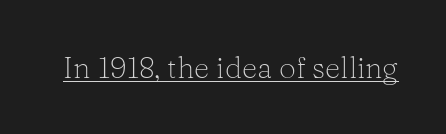
The sample's only ornament is a line tracing under the words. Each word holds together tightly as a unit, with standard inter-letter gaps. Weight class: somewhere from thin through regular. Every stem runs plumb, perpendicular to the baseline. This sample has the flowing, uneven cadence of proportional lettering.
